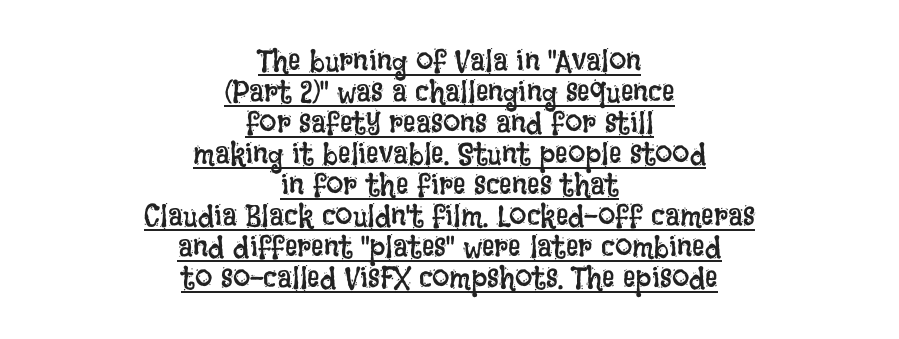
{"italic": "no", "bold": "no", "weight": "regular", "width": "condensed", "stroke_contrast": "low", "x_height": "large", "monospaced": "no", "underline": "yes", "align": "center", "line_spacing": "tight", "line_spacing_ratio": 1.0, "letter_spacing": "normal", "letter_spacing_em": 0.0, "glyph_px": 31}
